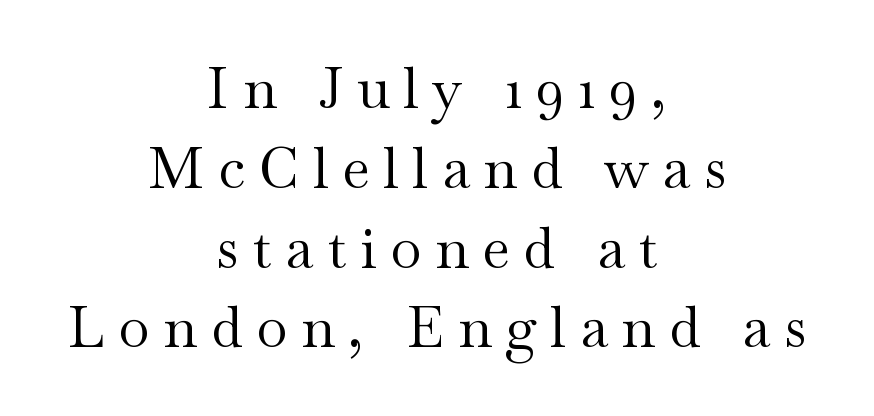
The image shows 57 px regular-weight, wide serif type, upright; set centered, normal line spacing (1.4x), unusually wide letter spacing (+0.24 em), not underlined; medium stroke contrast and a small x-height.
